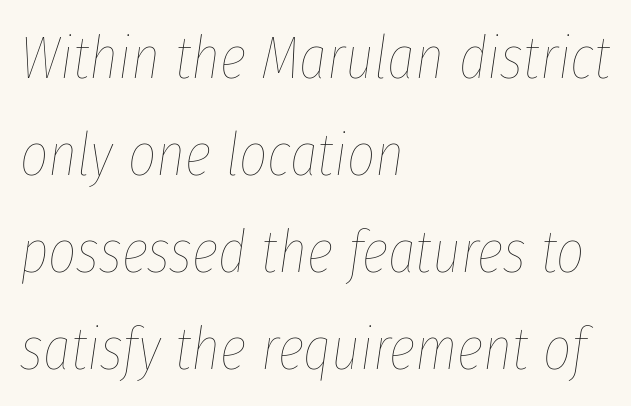
{"italic": "yes", "lean": "right", "slant_degrees": 8, "bold": "no", "weight": "thin", "width": "condensed", "stroke_contrast": "low", "x_height": "medium", "monospaced": "no", "underline": "no", "align": "left", "line_spacing": "normal", "line_spacing_ratio": 1.59, "letter_spacing": "normal", "letter_spacing_em": 0.0, "glyph_px": 61}
